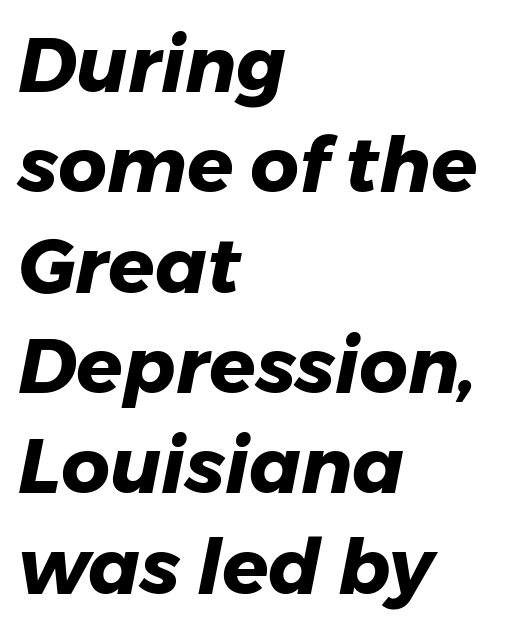
Q: Is the text bold? A: Yes.
Q: Is the text italic (slanted)? A: Yes, it leans right by about 11 degrees.
Q: Is the text underlined? A: No.
Q: How is the paragraph aligned? A: Left-aligned.
Q: Is the spacing between letters normal or unusually wide? A: Normal.
Q: Is the spacing between lines tight, normal or loose? A: Normal.
Q: Width (condensed, normal, or wide)? A: Normal.
Q: Stroke contrast? A: Low.
Q: x-height? A: Medium.
Q: Monospaced? A: No.
